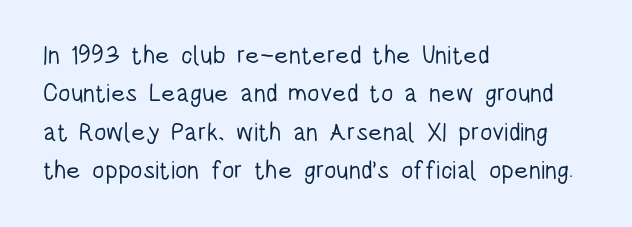
The image shows 25 px text type, upright; set left-aligned, normal line spacing (1.54x), normal letter spacing, not underlined.
